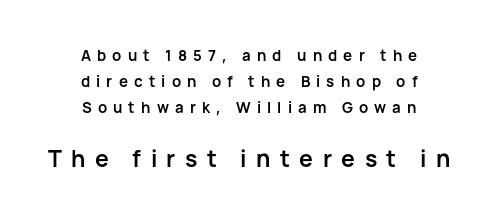
{"italic": "no", "bold": "yes", "underline": "no", "align": "center", "line_spacing_ratio": 1.75, "letter_spacing": "wide", "letter_spacing_em": 0.41, "larger_block": "second", "size_ratio": 1.53, "glyph_px": 23}
